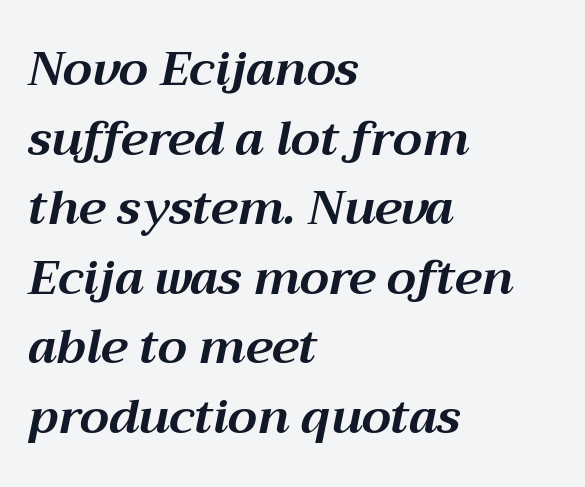
The image shows 47 px bold type, italic (leaning right); set left-aligned, normal line spacing (1.48x), normal letter spacing, not underlined; medium stroke contrast and a medium x-height.
